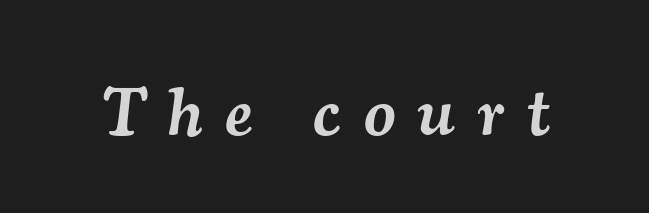
{"serif": "yes", "italic": "yes", "lean": "right", "slant_degrees": 7, "bold": "semi", "weight": "semibold", "width": "normal", "stroke_contrast": "medium", "x_height": "small", "monospaced": "no", "underline": "no", "letter_spacing": "wide", "letter_spacing_em": 0.33, "glyph_px": 69}
